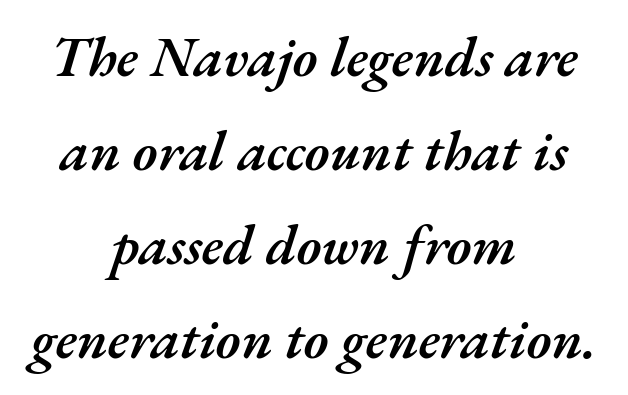
The image shows 56 px semibold type, italic (leaning right); set centered, normal line spacing (1.68x), normal letter spacing, not underlined; medium stroke contrast and a small x-height.
